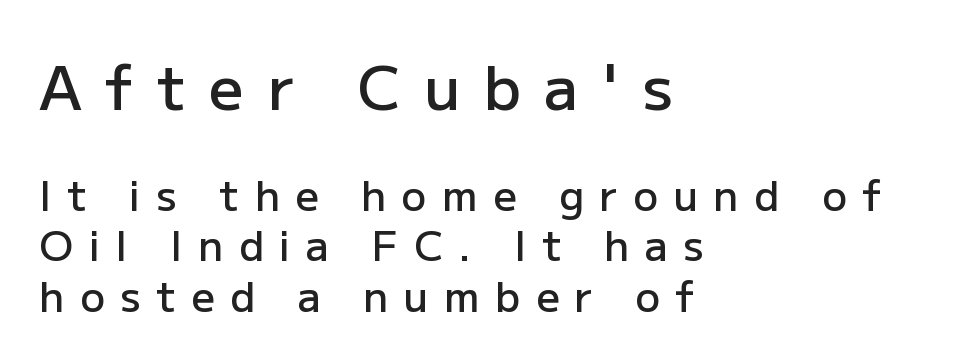
The image shows 61 px semibold sans-serif type, upright; set left-aligned, line spacing 1.23x, unusually wide letter spacing (+0.38 em), not underlined; the first (top) block is 1.49x larger; low stroke contrast and a medium x-height.
